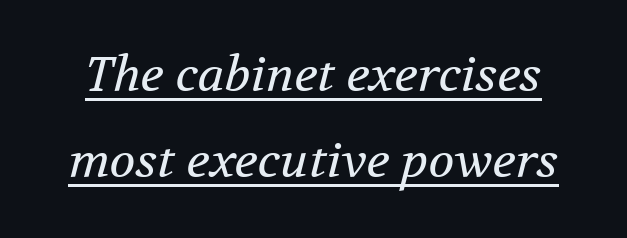
The image shows 48 px regular-weight serif type, italic (leaning right); set line spacing 1.8x, normal letter spacing, underlined; medium stroke contrast and a medium x-height.
